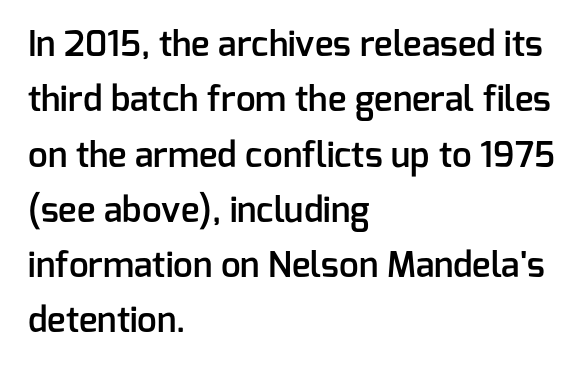
{"serif": "no", "italic": "no", "bold": "semi", "weight": "semibold", "width": "normal", "stroke_contrast": "low", "x_height": "medium", "monospaced": "no", "underline": "no", "align": "left", "line_spacing": "normal", "line_spacing_ratio": 1.58, "letter_spacing": "normal", "letter_spacing_em": 0.0, "glyph_px": 35}
